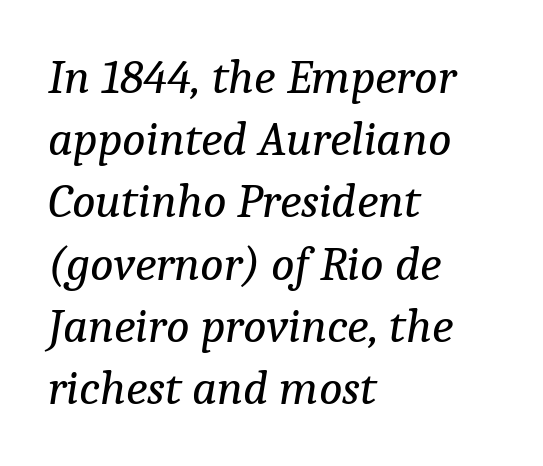
Q: Is the text bold? A: No.
Q: Is the text italic (slanted)? A: Yes, it leans right by about 9 degrees.
Q: Is the typeface a serif or a sans-serif typeface? A: Serif.
Q: Is the text underlined? A: No.
Q: How is the paragraph aligned? A: Left-aligned.
Q: Is the spacing between letters normal or unusually wide? A: Normal.
Q: Is the spacing between lines tight, normal or loose? A: Normal.
Q: Width (condensed, normal, or wide)? A: Normal.
Q: Stroke contrast? A: Low.
Q: x-height? A: Medium.
Q: Monospaced? A: No.
